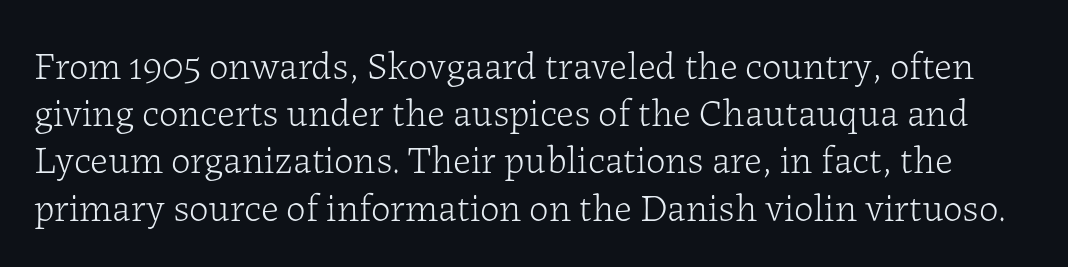
The type sits square on the baseline with zero lean. The string is rendered with underlining switched off. The typesetting does not lean heavy: it is not bold. Unlike a clean sans, this face finishes its strokes with serifs. Glyph-to-glyph distance matches everyday printed text. The passage shown is typed in a proportional face where columns would drift.
